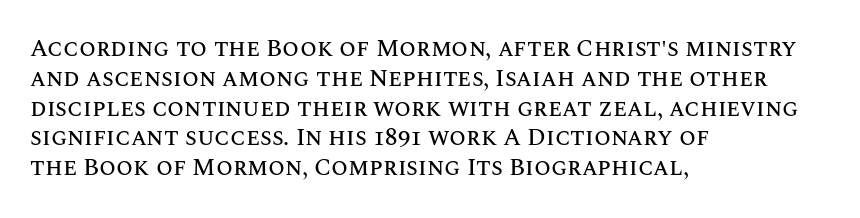
The image shows 24 px text type, upright; set left-aligned, line spacing 1.24x, normal letter spacing, not underlined.
